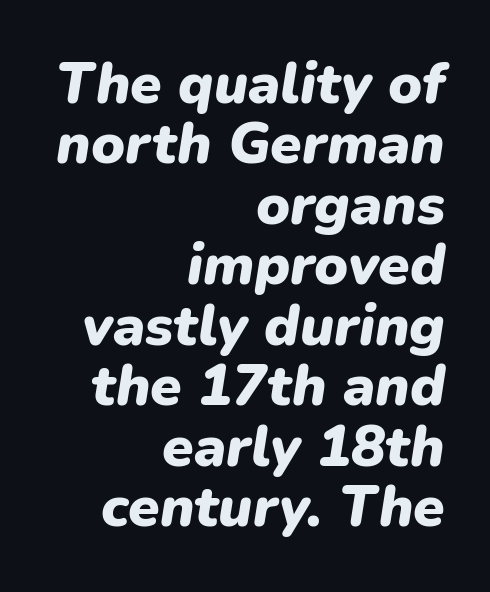
{"italic": "yes", "lean": "right", "slant_degrees": 9, "bold": "yes", "weight": "heavy", "width": "normal", "stroke_contrast": "low", "x_height": "medium", "monospaced": "no", "underline": "no", "align": "right", "line_spacing": "tight", "line_spacing_ratio": 1.06, "letter_spacing": "normal", "letter_spacing_em": 0.0, "glyph_px": 57}
